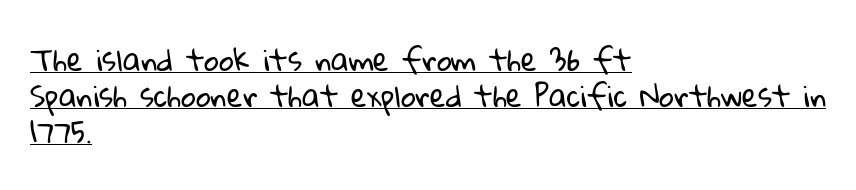
{"serif": "no", "bold": "no", "weight": "regular", "width": "normal", "stroke_contrast": "low", "x_height": "medium", "monospaced": "no", "underline": "yes", "align": "left", "line_spacing_ratio": 1.24, "letter_spacing": "normal", "letter_spacing_em": 0.0, "glyph_px": 29}
